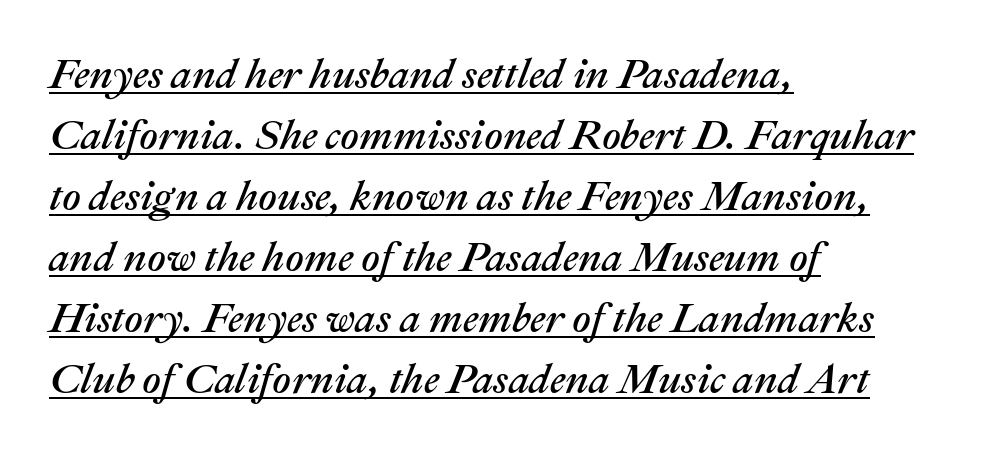
The image shows 41 px text type, italic (leaning right); set left-aligned, normal line spacing (1.49x), normal letter spacing, underlined; medium stroke contrast and a medium x-height.
